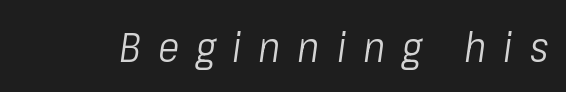
Q: Is the text bold? A: No.
Q: Is the text italic (slanted)? A: Yes, it leans right by about 8 degrees.
Q: Is the text underlined? A: No.
Q: Is the spacing between letters normal or unusually wide? A: Unusually wide.
Q: Width (condensed, normal, or wide)? A: Condensed.
Q: Stroke contrast? A: Low.
Q: x-height? A: Medium.
Q: Monospaced? A: No.
